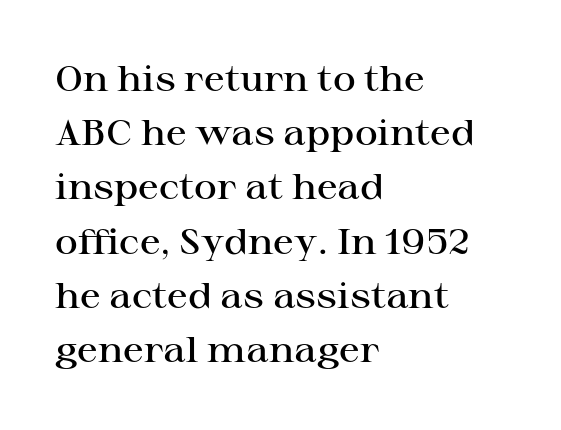
The image shows 35 px semibold, wide serif type, upright; set left-aligned, normal line spacing (1.55x), normal letter spacing, not underlined; high stroke contrast and a medium x-height.
